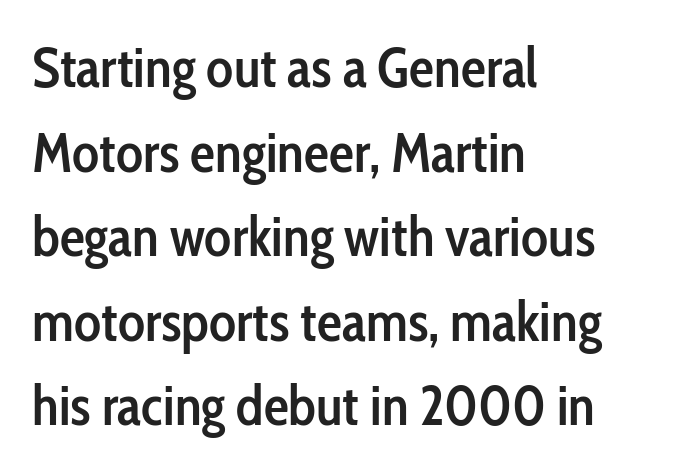
Q: Is the text bold? A: Semi-bold.
Q: Is the text italic (slanted)? A: No, it is upright.
Q: Is the typeface a serif or a sans-serif typeface? A: Sans-serif.
Q: Is the text underlined? A: No.
Q: How is the paragraph aligned? A: Left-aligned.
Q: Is the spacing between letters normal or unusually wide? A: Normal.
Q: Is the spacing between lines tight, normal or loose? A: Normal.
Q: Width (condensed, normal, or wide)? A: Condensed.
Q: Stroke contrast? A: Low.
Q: x-height? A: Medium.
Q: Monospaced? A: No.
